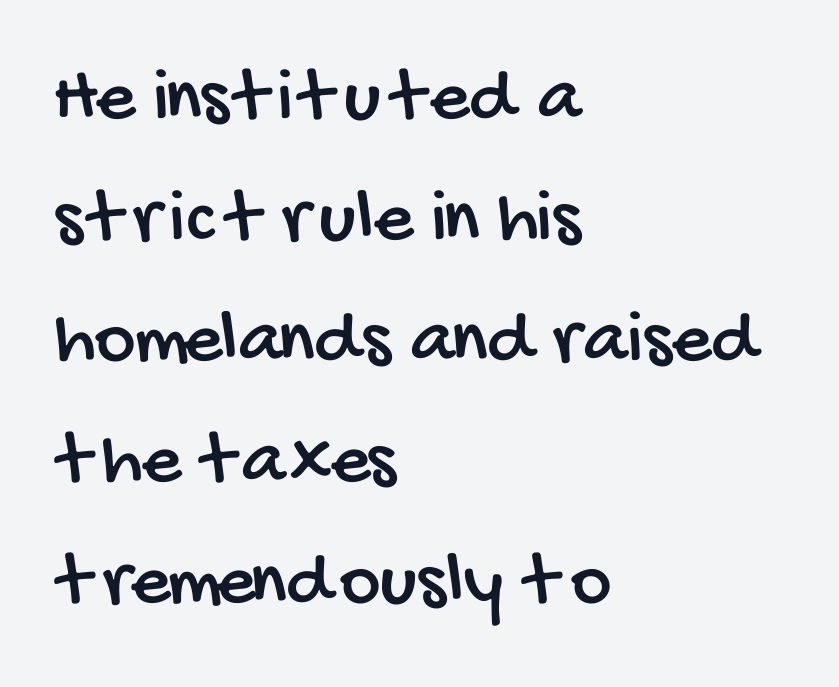
Q: Is the typeface a serif or a sans-serif typeface? A: Sans-serif.
Q: Is the text underlined? A: No.
Q: How is the paragraph aligned? A: Left-aligned.
Q: Is the spacing between letters normal or unusually wide? A: Normal.
Q: Is the spacing between lines tight, normal or loose? A: Normal.
Q: Width (condensed, normal, or wide)? A: Condensed.
Q: Stroke contrast? A: Low.
Q: x-height? A: Large.
Q: Monospaced? A: No.
